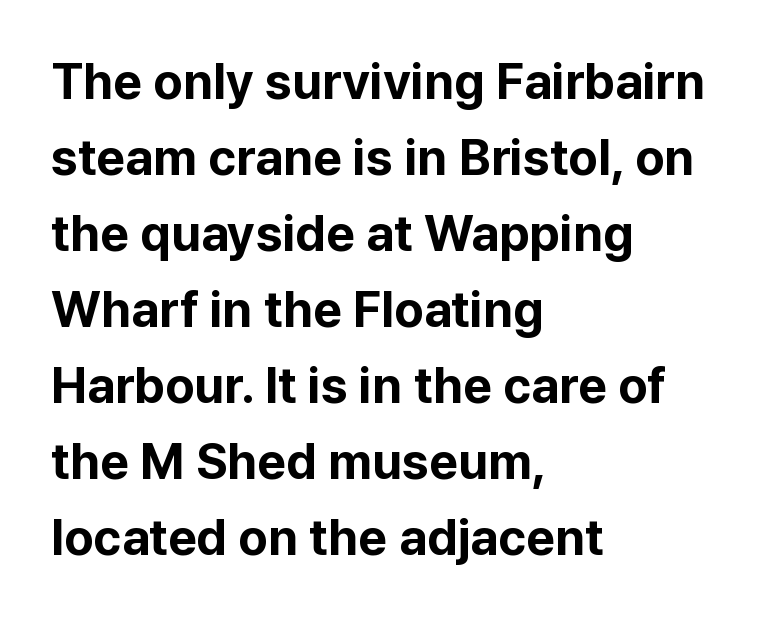
The image shows 50 px bold sans-serif type, upright; set left-aligned, normal line spacing (1.52x), normal letter spacing, not underlined; low stroke contrast and a medium x-height.
